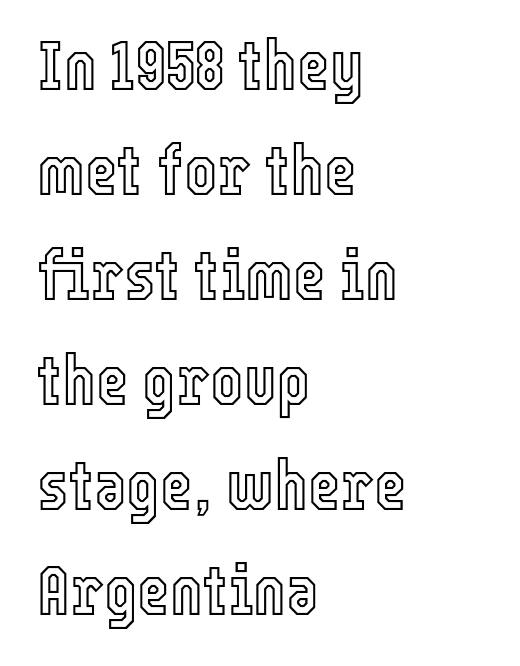
The face used here is rendered with its standard letterfit. This sample keeps an unexceptional amount of space between lines. The gap between lines stays unmarked. The passage shown is typed in a proportional face where columns would drift.
